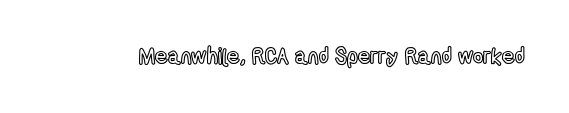
The image shows 22 px text type, upright; set normal letter spacing, not underlined.
